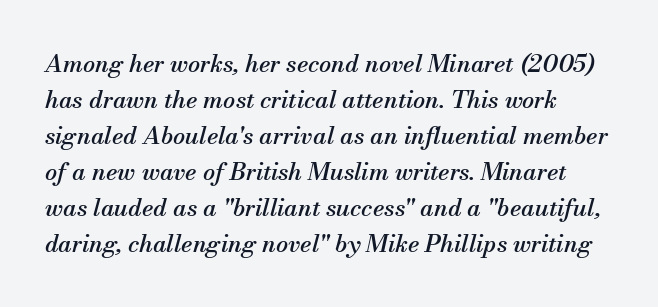
Successive baselines arrive at the customary interval. Any mark beneath the type? The region is blank. Look at the tracking — it's just the regular setting, nothing added. Italic? Definitely — the glyphs are oblique.
